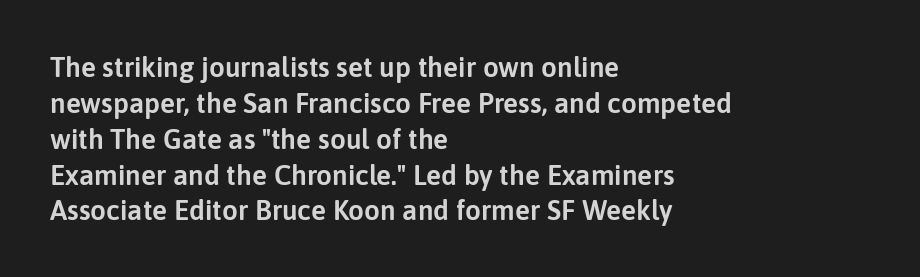
The image shows 28 px sans-serif type, upright; set left-aligned, normal line spacing (1.28x), normal letter spacing, not underlined; low stroke contrast and a medium x-height.
